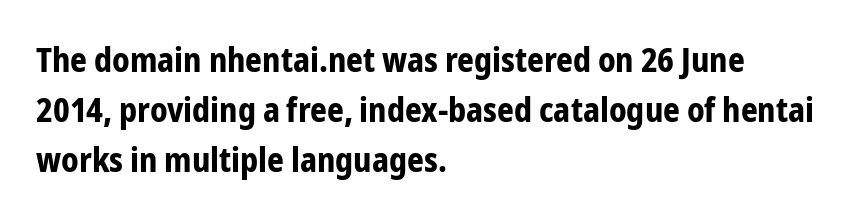
Weight check: bold — yes, fully. These lines were composed using upright roman letters. Anything drawn beneath the words? Only blank space. Regarding serifs, this sample does without them.
